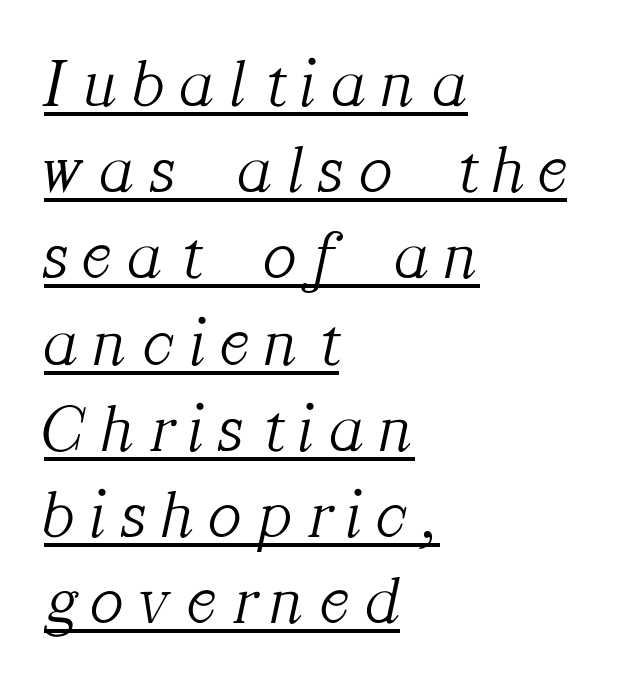
The image shows 69 px light serif type, italic (leaning right); set left-aligned, normal line spacing (1.25x), unusually wide letter spacing (+0.24 em), underlined; medium stroke contrast and a medium x-height.
